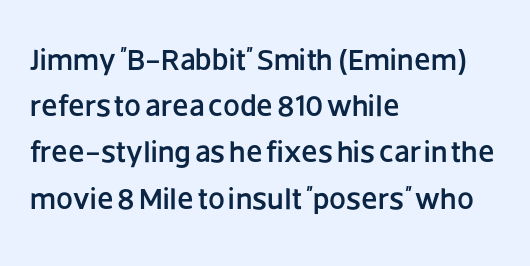
The image shows 30 px sans-serif type, upright; set left-aligned, normal line spacing (1.54x), normal letter spacing, not underlined; low stroke contrast and a large x-height.
